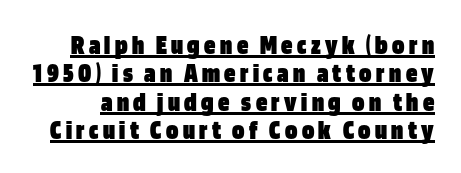
A rule runs beneath these lines of type. Interline gaps are noticeably narrow in this sample. The strokes are fattened all the way to bold. The lettering stays uniformly vertical, giving the passage a roman look. This sample uses a sans-serif face. Do the characters align in a grid? No, the font is proportional.
